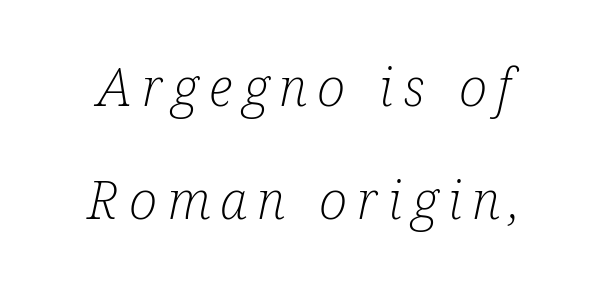
The image shows 53 px light, condensed serif type, italic (leaning right); set loose line spacing (2.13x), not underlined; low stroke contrast and a medium x-height.
